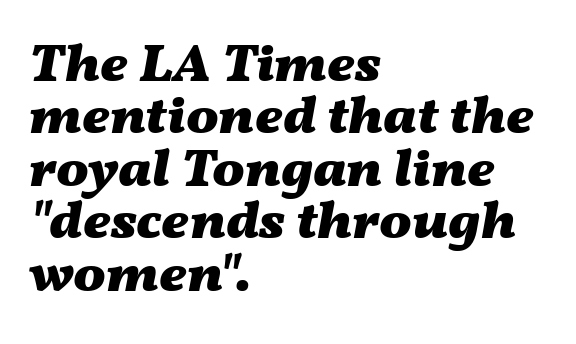
Q: Is the text bold? A: Yes.
Q: Is the text italic (slanted)? A: Yes, it leans right by about 11 degrees.
Q: Is the text underlined? A: No.
Q: How is the paragraph aligned? A: Left-aligned.
Q: Is the spacing between letters normal or unusually wide? A: Normal.
Q: Is the spacing between lines tight, normal or loose? A: Tight.
Q: Width (condensed, normal, or wide)? A: Wide.
Q: Stroke contrast? A: Medium.
Q: x-height? A: Medium.
Q: Monospaced? A: No.
